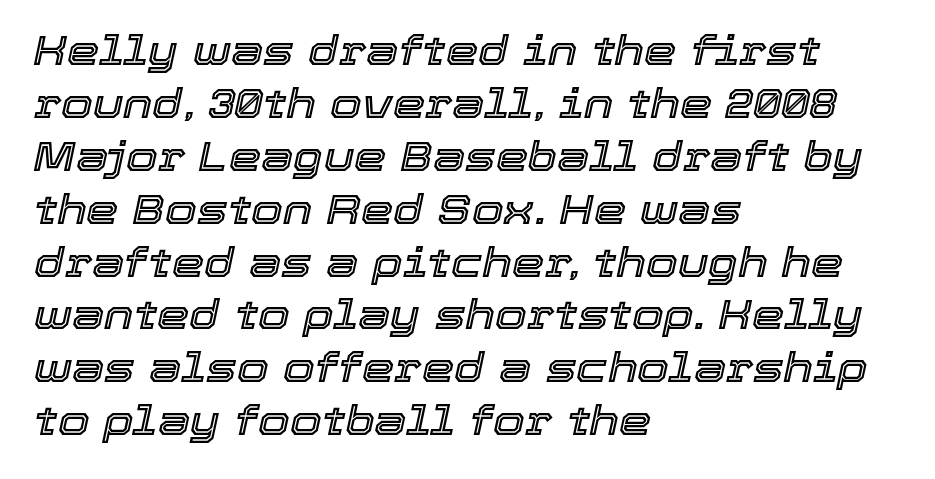
{"italic": "yes", "lean": "right", "slant_degrees": 12, "width": "normal", "x_height": "medium", "monospaced": "no", "underline": "no", "align": "left", "line_spacing": "normal", "line_spacing_ratio": 1.29, "letter_spacing": "normal", "letter_spacing_em": 0.0, "glyph_px": 41}
